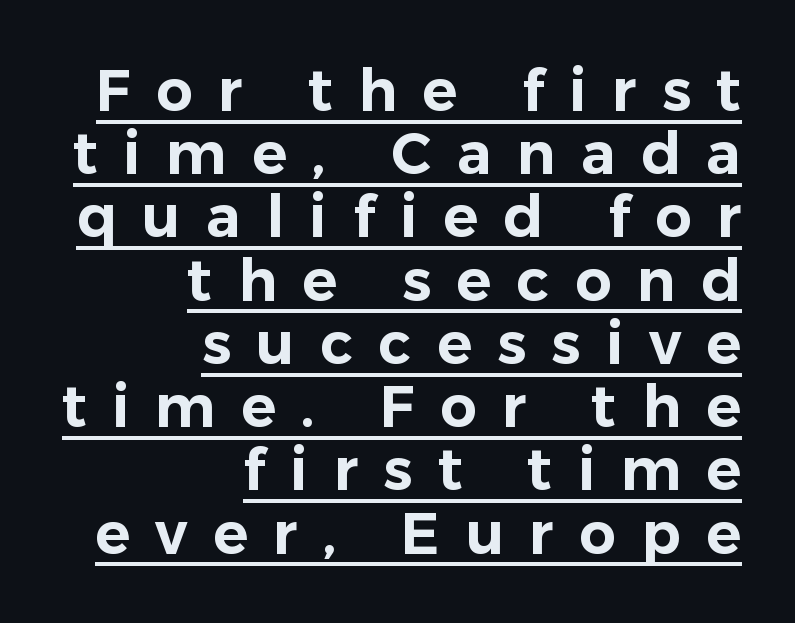
The image shows 58 px sans-serif type, upright; set right-aligned, tight line spacing (1.09x), unusually wide letter spacing (+0.44 em), underlined; low stroke contrast and a medium x-height.
